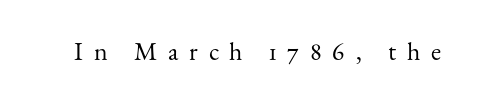
The rendering inserts visible extra space after every character. The characters are drawn with everyday or finer stroke widths. The type sits square on the baseline with zero lean. Anything drawn beneath the words? Only blank space.
